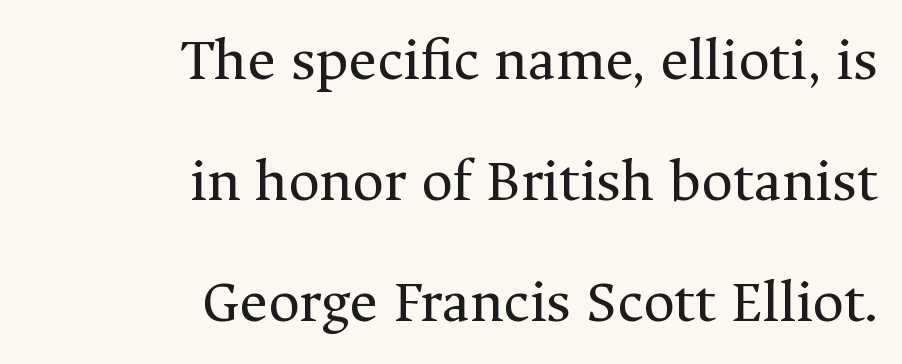
Q: Is the text bold? A: No.
Q: Is the text italic (slanted)? A: No, it is upright.
Q: Is the typeface a serif or a sans-serif typeface? A: Serif.
Q: Is the text underlined? A: No.
Q: How is the paragraph aligned? A: Right-aligned.
Q: Is the spacing between letters normal or unusually wide? A: Normal.
Q: Is the spacing between lines tight, normal or loose? A: Loose.
Q: Width (condensed, normal, or wide)? A: Normal.
Q: Stroke contrast? A: Medium.
Q: x-height? A: Medium.
Q: Monospaced? A: No.
